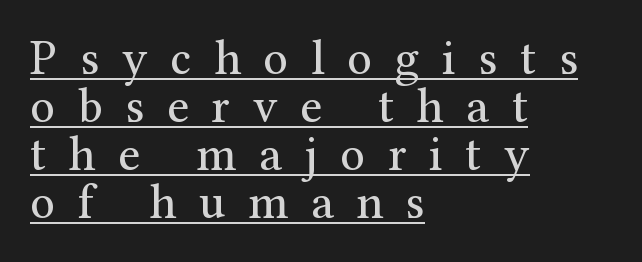
The image shows 49 px regular-weight serif type, upright; set left-aligned, tight line spacing (0.98x), unusually wide letter spacing (+0.46 em), underlined; medium stroke contrast and a medium x-height.
